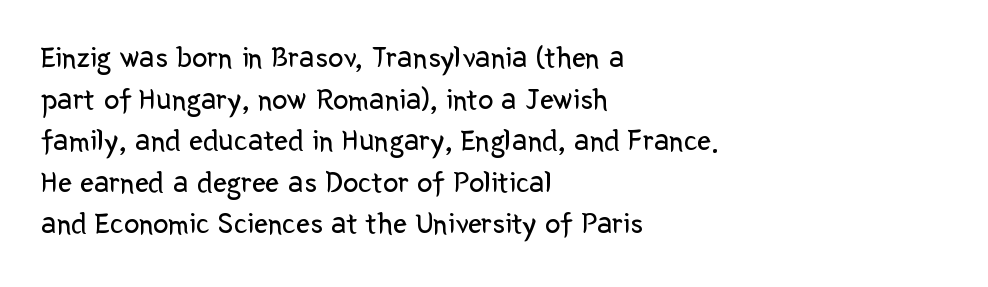
The image shows 31 px regular-weight sans-serif type, upright; set left-aligned, normal line spacing (1.34x), normal letter spacing, not underlined; low stroke contrast and a medium x-height.
